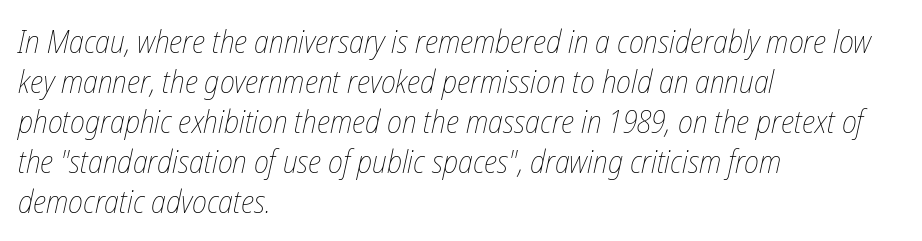
Q: Is the text bold? A: No.
Q: Is the text italic (slanted)? A: Yes, it leans right by about 12 degrees.
Q: Is the text underlined? A: No.
Q: How is the paragraph aligned? A: Left-aligned.
Q: Is the spacing between letters normal or unusually wide? A: Normal.
Q: Is the spacing between lines tight, normal or loose? A: Normal.
Q: Width (condensed, normal, or wide)? A: Condensed.
Q: Stroke contrast? A: Low.
Q: x-height? A: Medium.
Q: Monospaced? A: No.
